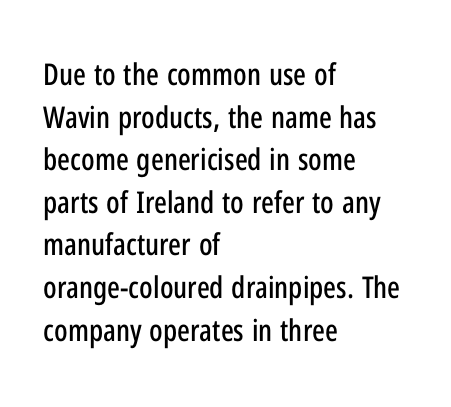
The image shows 30 px condensed sans-serif type, upright; set left-aligned, normal line spacing (1.42x), normal letter spacing, not underlined; low stroke contrast and a medium x-height.
